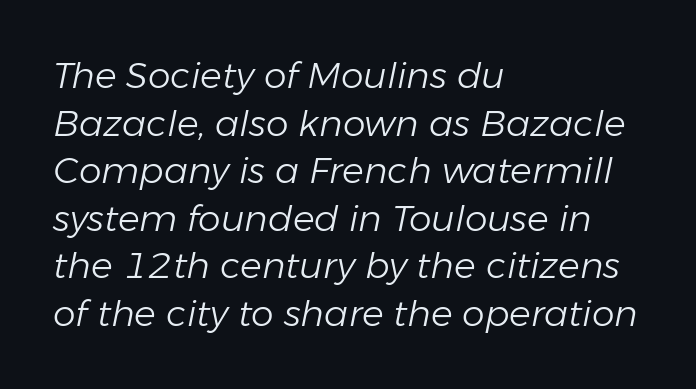
{"italic": "yes", "lean": "right", "slant_degrees": 11, "bold": "no", "weight": "light", "width": "normal", "stroke_contrast": "low", "x_height": "medium", "monospaced": "no", "underline": "no", "align": "left", "line_spacing": "normal", "line_spacing_ratio": 1.32, "letter_spacing": "normal", "letter_spacing_em": 0.0, "glyph_px": 36}
